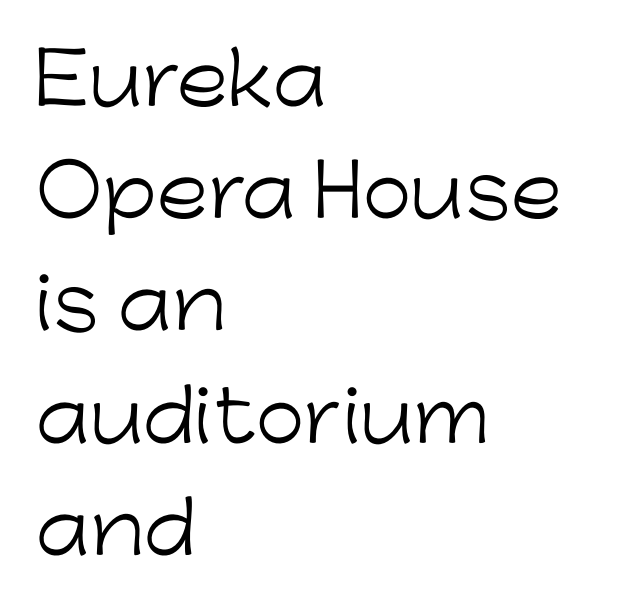
{"serif": "no", "italic": "no", "bold": "no", "weight": "light", "width": "normal", "stroke_contrast": "low", "x_height": "medium", "monospaced": "no", "underline": "no", "align": "left", "line_spacing": "normal", "line_spacing_ratio": 1.58, "letter_spacing": "normal", "letter_spacing_em": 0.0, "glyph_px": 71}
